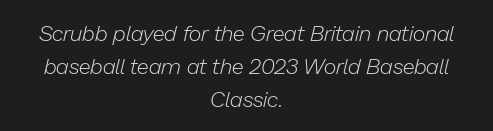
If you measured baseline to baseline, you'd find a middling distance. These glyphs show unthickened strokes, regular width or finer. The passage shown is not underscored anywhere. The letters sit at their default tracking, neither squeezed nor spread. Does the copy run flush right? No — it is centered line by line. The specimen reads as italic at a glance.
